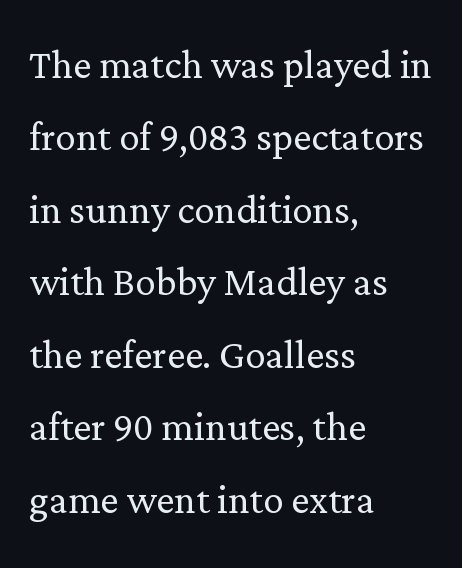
The image shows 51 px light serif type, upright; set left-aligned, normal line spacing (1.42x), normal letter spacing, not underlined; low stroke contrast and a medium x-height.
